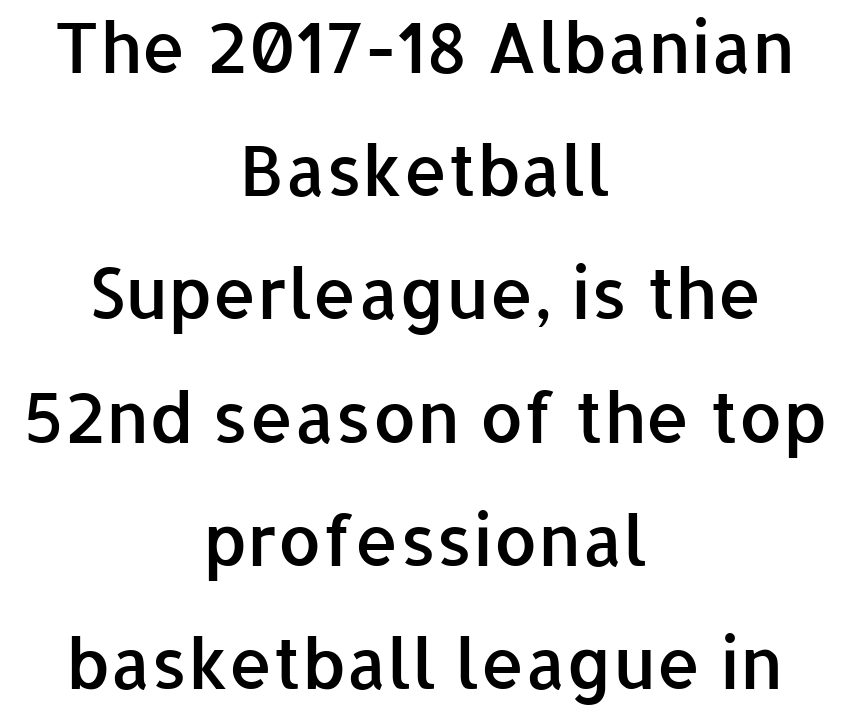
{"serif": "no", "italic": "no", "bold": "semi", "weight": "semibold", "width": "normal", "stroke_contrast": "low", "x_height": "medium", "monospaced": "no", "underline": "no", "align": "center", "line_spacing_ratio": 1.76, "letter_spacing": "normal", "letter_spacing_em": 0.0, "glyph_px": 70}
